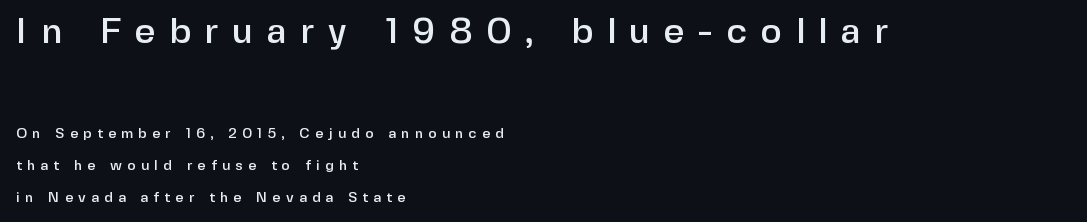
Descenders hang freely into open space. A roman cut, with each character standing at attention. The composition opens big and finishes small. Varying glyph widths throughout — classic text-font behaviour.
